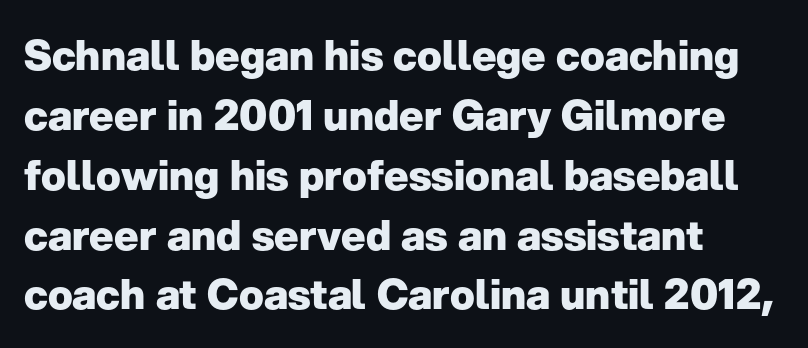
The image shows 41 px heavy sans-serif type, upright; set left-aligned, normal line spacing (1.46x), normal letter spacing, not underlined; low stroke contrast and a medium x-height.
